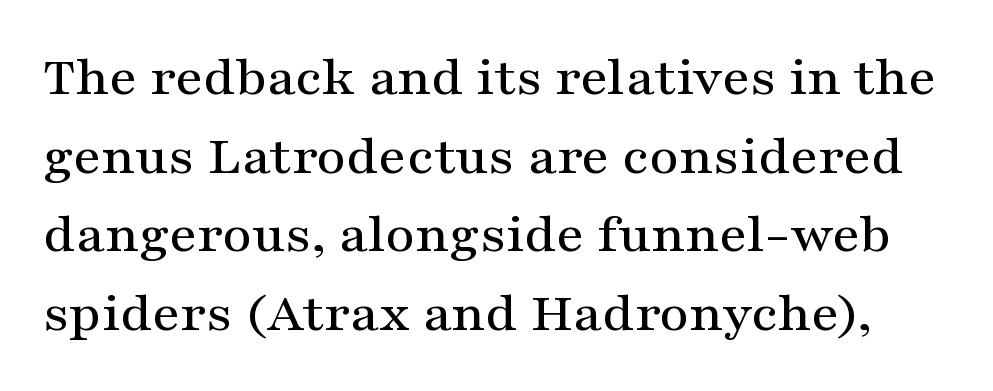
{"serif": "yes", "italic": "no", "width": "wide", "stroke_contrast": "medium", "x_height": "medium", "monospaced": "no", "underline": "no", "line_spacing": "normal", "line_spacing_ratio": 1.38, "letter_spacing": "normal", "letter_spacing_em": 0.0, "glyph_px": 57}
